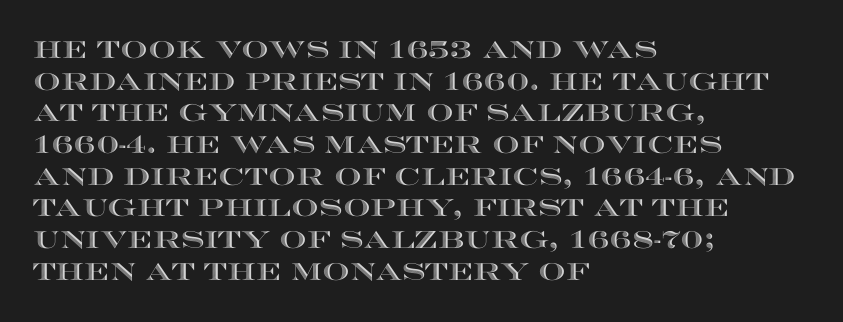
The letterforms sit shoulder to shoulder at normal distance. In terms of leading, this rendering sits right in the middle. The rendering anchors every line to the left-hand side. Style check: upright.
